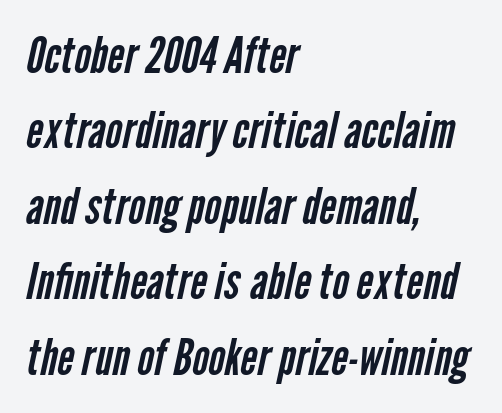
Q: Is the text bold? A: No.
Q: Is the typeface a serif or a sans-serif typeface? A: Sans-serif.
Q: Is the text underlined? A: No.
Q: How is the paragraph aligned? A: Left-aligned.
Q: Is the spacing between letters normal or unusually wide? A: Normal.
Q: Is the spacing between lines tight, normal or loose? A: Normal.
Q: Width (condensed, normal, or wide)? A: Condensed.
Q: Stroke contrast? A: Low.
Q: x-height? A: Medium.
Q: Monospaced? A: No.
